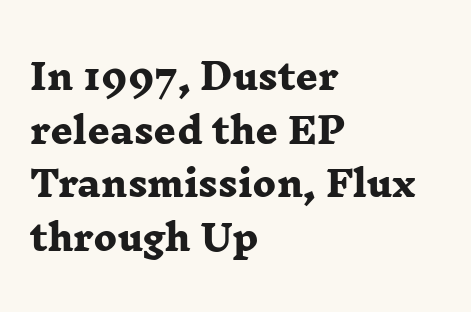
Underlining? Definitely not there. Emphasis by weight is at full strength: bold. A classic flush-left, rag-right setting is used for this passage. The letters advance in unequal steps, a hallmark of proportional type. Serif or sans? Serif — the stroke terminals have little feet. The block of text has a typical density, with ordinary space between rows.
